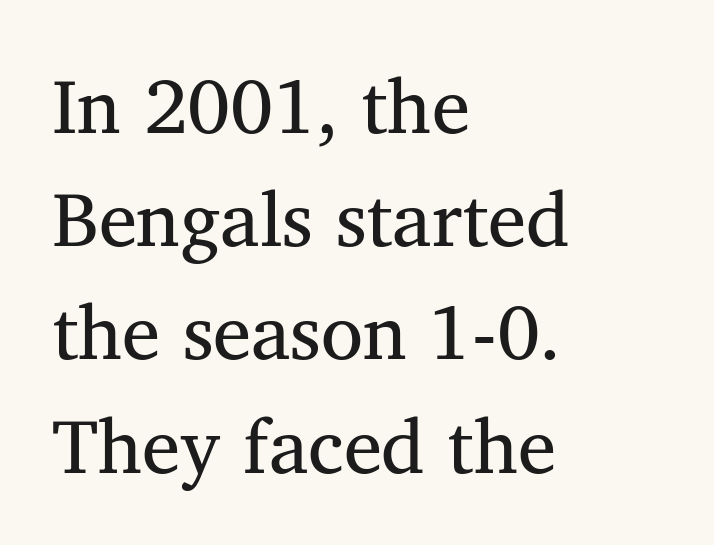
The image shows 77 px serif type; set left-aligned, normal line spacing (1.47x), normal letter spacing, not underlined; medium stroke contrast and a medium x-height.
